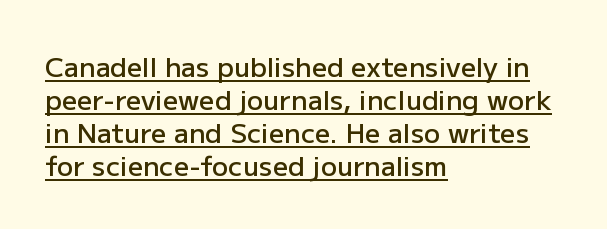
{"italic": "no", "bold": "semi", "underline": "yes", "align": "left", "line_spacing_ratio": 1.22, "letter_spacing": "normal", "letter_spacing_em": 0.0, "glyph_px": 27}
